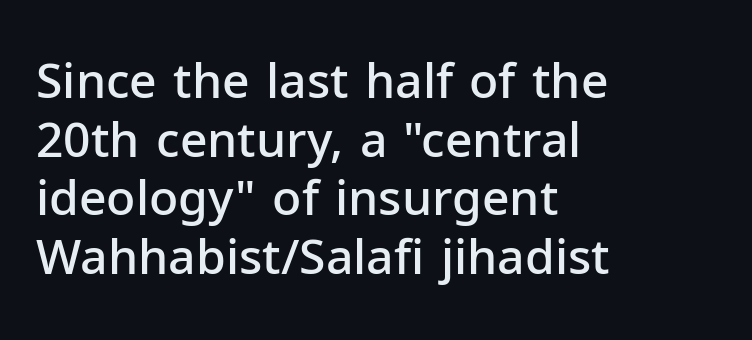
Q: Is the text bold? A: Semi-bold.
Q: Is the text italic (slanted)? A: No, it is upright.
Q: Is the typeface a serif or a sans-serif typeface? A: Sans-serif.
Q: Is the text underlined? A: No.
Q: How is the paragraph aligned? A: Left-aligned.
Q: Is the spacing between letters normal or unusually wide? A: Normal.
Q: Width (condensed, normal, or wide)? A: Normal.
Q: Stroke contrast? A: Low.
Q: x-height? A: Medium.
Q: Monospaced? A: No.
